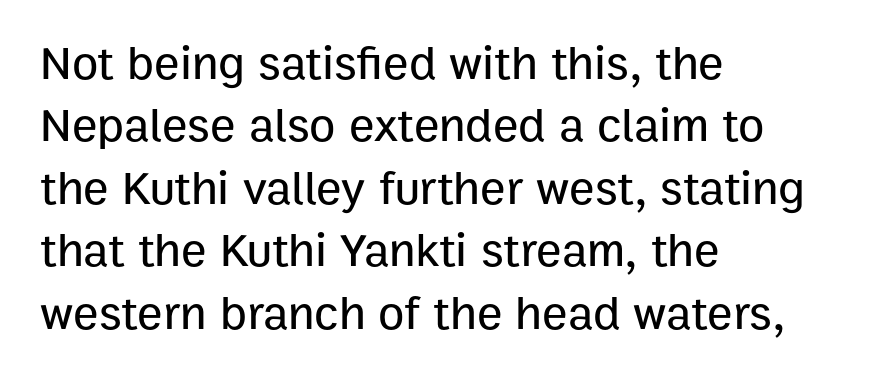
Typeset ragged right — the left edge is the straight one. These lines are rendered in a variable-pitch font. Decoration check: the copy has no underline. In terms of letterspacing, this is plain default setting. When letters stand straight like this, we call the style roman or upright. The leading is moderate, giving the passage an even texture.
